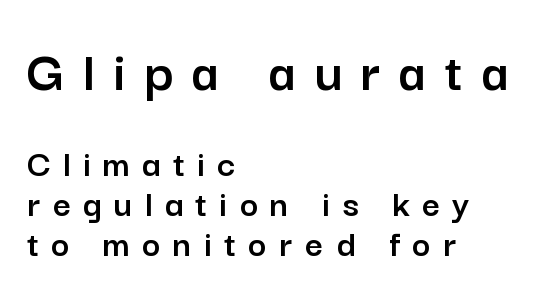
Tracking value appears strongly positive — letters spread wide. This sample has the flowing, uneven cadence of proportional lettering. Descender tails drop into unmarked territory. This is the regular roman posture of the typeface. The more generous point size was reserved for the upper chunk. Caption: multi-line text, flush left, ragged right.
